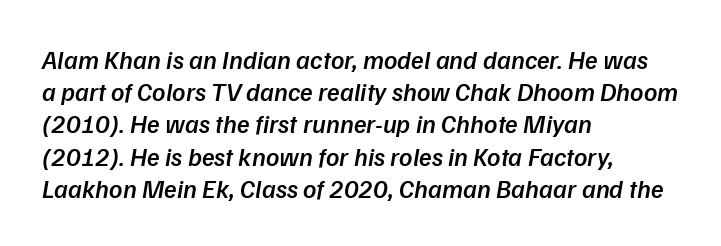
{"italic": "yes", "lean": "right", "slant_degrees": 9, "bold": "semi", "underline": "no", "align": "left", "line_spacing_ratio": 1.24, "letter_spacing": "normal", "letter_spacing_em": 0.0, "glyph_px": 26}
